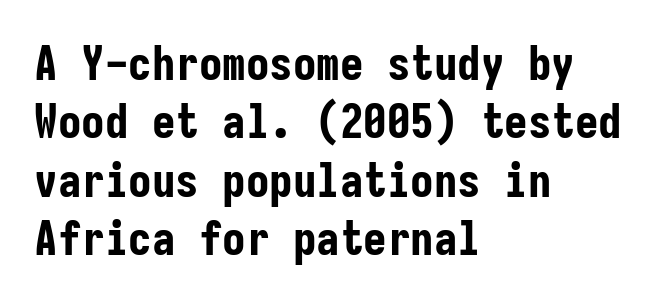
Q: Is the text bold? A: Yes.
Q: Is the text italic (slanted)? A: No, it is upright.
Q: Is the typeface a serif or a sans-serif typeface? A: Sans-serif.
Q: Is the text underlined? A: No.
Q: How is the paragraph aligned? A: Left-aligned.
Q: Is the spacing between letters normal or unusually wide? A: Normal.
Q: Width (condensed, normal, or wide)? A: Condensed.
Q: Stroke contrast? A: Low.
Q: x-height? A: Medium.
Q: Monospaced? A: Yes.
